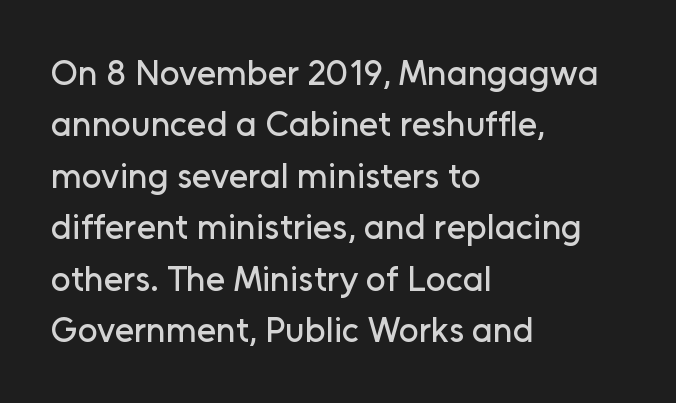
{"serif": "no", "italic": "no", "width": "normal", "stroke_contrast": "low", "x_height": "medium", "monospaced": "no", "underline": "no", "align": "left", "line_spacing": "normal", "line_spacing_ratio": 1.47, "letter_spacing": "normal", "letter_spacing_em": 0.0, "glyph_px": 35}
